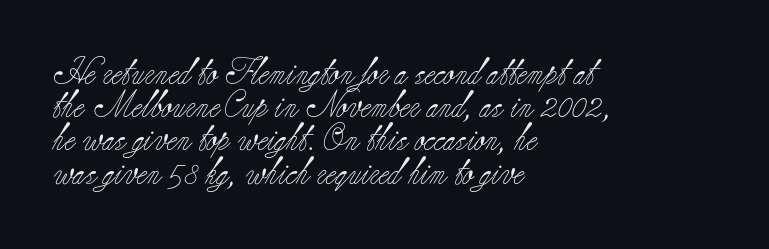
{"bold": "no", "underline": "no", "align": "left", "line_spacing_ratio": 1.23, "letter_spacing": "normal", "letter_spacing_em": 0.0, "glyph_px": 27}
